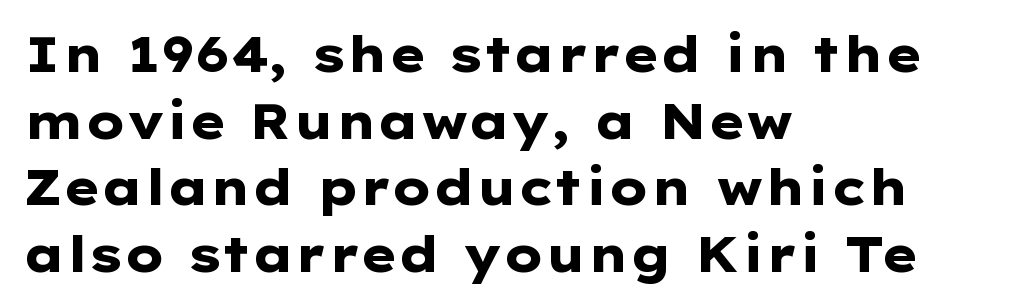
The face used here is a sans, in the tradition of grotesques and geometrics. Regarding leading, the lines here are spaced in the standard way. Each word holds together tightly as a unit, with standard inter-letter gaps. Do the letters lean? They stand straight. The specimen omits any rule beneath the text block's lines. Varying glyph widths throughout — classic text-font behaviour.
